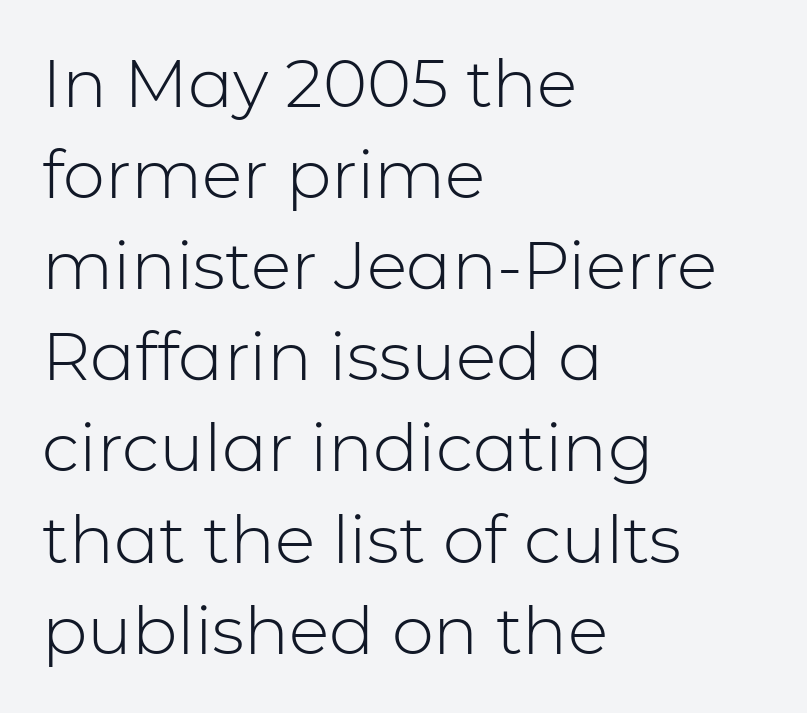
{"serif": "no", "italic": "no", "bold": "no", "weight": "light", "width": "normal", "stroke_contrast": "low", "x_height": "medium", "monospaced": "no", "underline": "no", "align": "left", "line_spacing": "normal", "line_spacing_ratio": 1.36, "letter_spacing": "normal", "letter_spacing_em": 0.0, "glyph_px": 67}
